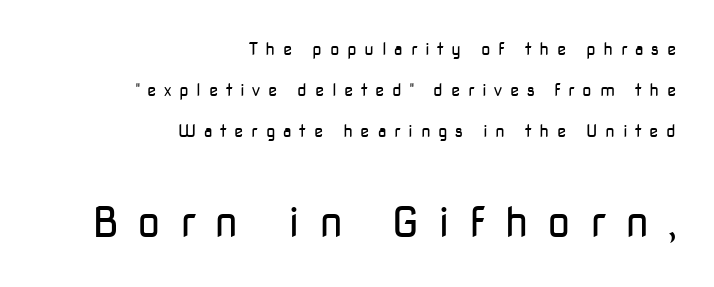
{"serif": "no", "italic": "no", "bold": "no", "weight": "regular", "width": "normal", "stroke_contrast": "low", "x_height": "medium", "monospaced": "no", "underline": "no", "align": "right", "line_spacing": "loose", "line_spacing_ratio": 2.42, "letter_spacing": "wide", "letter_spacing_em": 0.45, "larger_block": "second", "size_ratio": 2.47, "glyph_px": 42}
